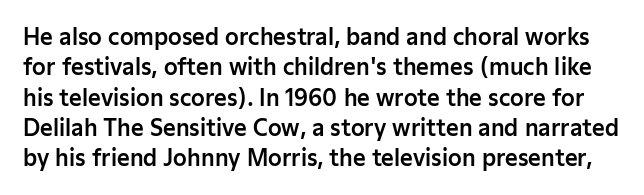
Every character sits straight up, as roman type does. Each word holds together tightly as a unit, with standard inter-letter gaps. Lines of text with bare space underneath. Reading down the column, the eye jumps a familiar distance to each next line.
